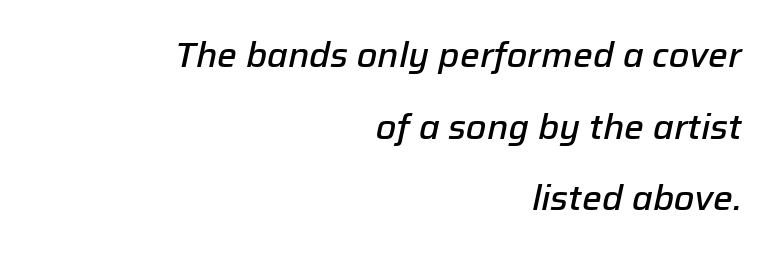
{"italic": "yes", "lean": "right", "slant_degrees": 12, "bold": "semi", "weight": "semibold", "width": "normal", "stroke_contrast": "low", "x_height": "medium", "monospaced": "no", "underline": "no", "align": "right", "line_spacing": "loose", "line_spacing_ratio": 2.05, "letter_spacing": "normal", "letter_spacing_em": 0.0, "glyph_px": 35}
